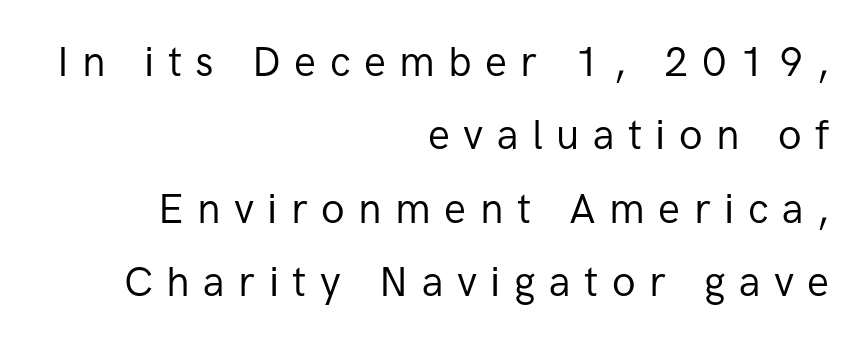
You could not count columns in this text — the font is proportionally spaced. Honestly, there is no underline to notice here at all. Loose tracking; the words dissolve into strings of separated letters. The letters stand straight up with perfectly vertical stems. Is the block centered? No — it sits flush against the right margin.
